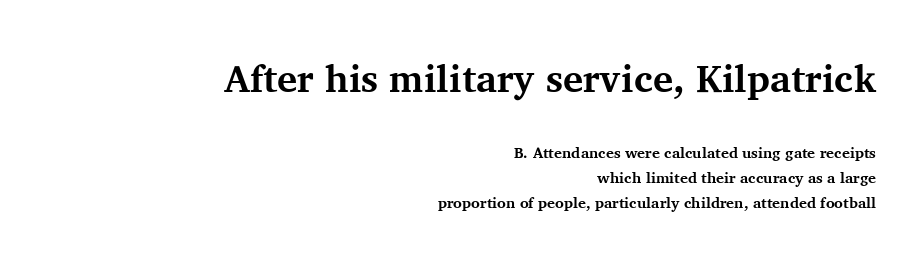
The image shows 38 px bold serif type, upright; set right-aligned, normal line spacing (1.67x), normal letter spacing, not underlined; the first (top) block is 2.53x larger; medium stroke contrast and a medium x-height.
